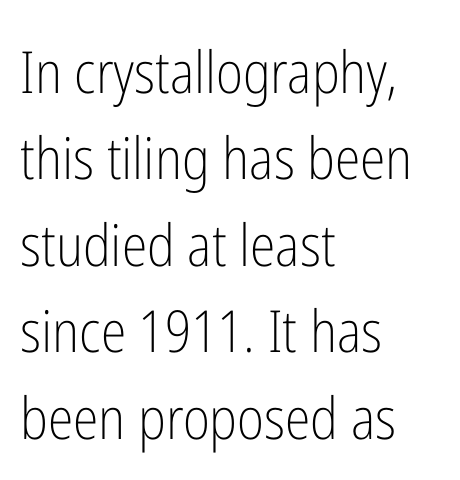
Upright lettering throughout. Nobody touched the tracking dial on this one. Summary of vertical rhythm: regular, with standard interline spacing. The paragraph has a hard left edge and a soft right edge.
